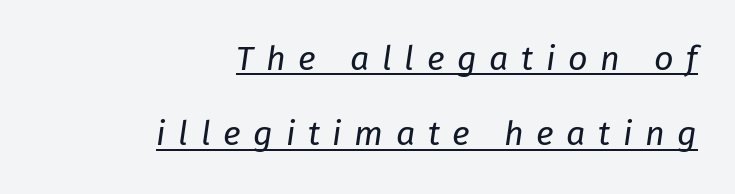
{"italic": "yes", "lean": "right", "slant_degrees": 8, "bold": "no", "weight": "regular", "width": "normal", "stroke_contrast": "low", "x_height": "medium", "monospaced": "no", "underline": "yes", "align": "right", "line_spacing": "loose", "line_spacing_ratio": 2.22, "letter_spacing": "wide", "letter_spacing_em": 0.37, "glyph_px": 34}
